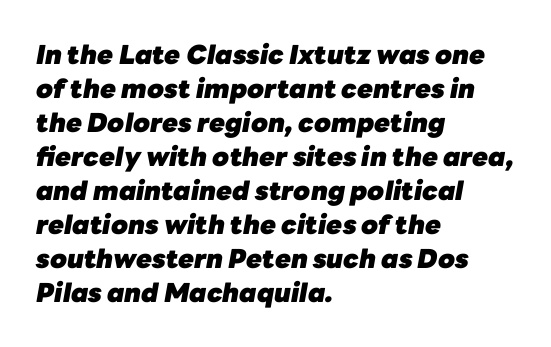
Q: Is the text bold? A: Yes.
Q: Is the text italic (slanted)? A: Yes, it leans right by about 10 degrees.
Q: Is the text underlined? A: No.
Q: How is the paragraph aligned? A: Left-aligned.
Q: Is the spacing between letters normal or unusually wide? A: Normal.
Q: Is the spacing between lines tight, normal or loose? A: Normal.
